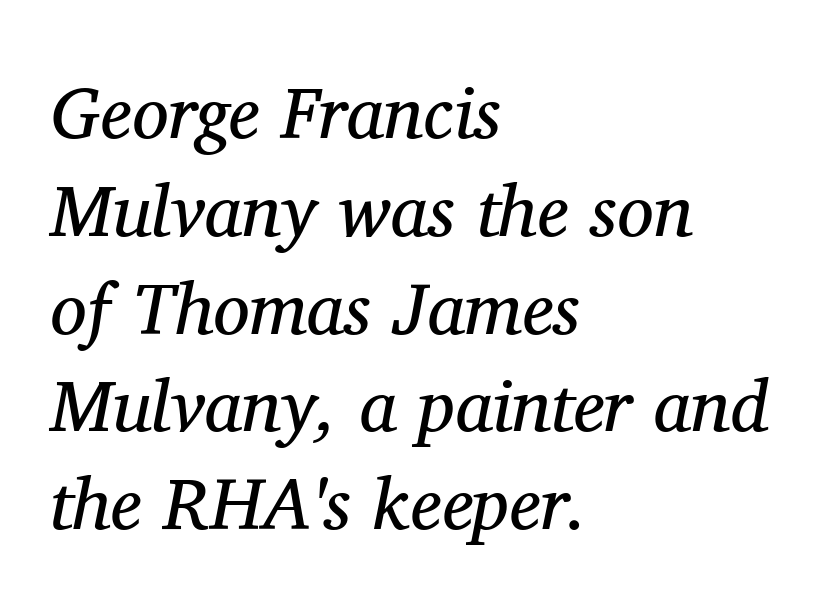
Q: Is the text bold? A: No.
Q: Is the text italic (slanted)? A: Yes, it leans right by about 11 degrees.
Q: Is the typeface a serif or a sans-serif typeface? A: Serif.
Q: Is the text underlined? A: No.
Q: How is the paragraph aligned? A: Left-aligned.
Q: Is the spacing between letters normal or unusually wide? A: Normal.
Q: Is the spacing between lines tight, normal or loose? A: Normal.
Q: Width (condensed, normal, or wide)? A: Normal.
Q: Stroke contrast? A: Medium.
Q: x-height? A: Medium.
Q: Monospaced? A: No.
